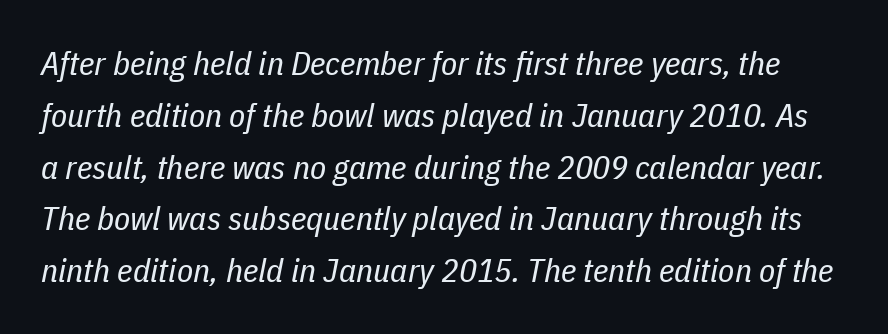
Q: Is the text bold? A: No.
Q: Is the text italic (slanted)? A: Yes, it leans right by about 11 degrees.
Q: Is the text underlined? A: No.
Q: Is the spacing between letters normal or unusually wide? A: Normal.
Q: Is the spacing between lines tight, normal or loose? A: Normal.
Q: Width (condensed, normal, or wide)? A: Condensed.
Q: Stroke contrast? A: Low.
Q: x-height? A: Medium.
Q: Monospaced? A: No.
